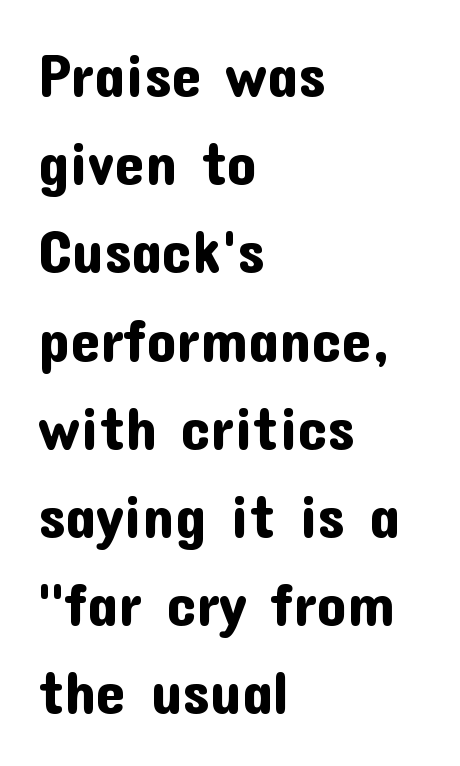
Q: Is the text italic (slanted)? A: No, it is upright.
Q: Is the typeface a serif or a sans-serif typeface? A: Sans-serif.
Q: Is the text underlined? A: No.
Q: How is the paragraph aligned? A: Left-aligned.
Q: Is the spacing between letters normal or unusually wide? A: Normal.
Q: Is the spacing between lines tight, normal or loose? A: Normal.
Q: Width (condensed, normal, or wide)? A: Normal.
Q: Stroke contrast? A: Low.
Q: x-height? A: Medium.
Q: Monospaced? A: No.
